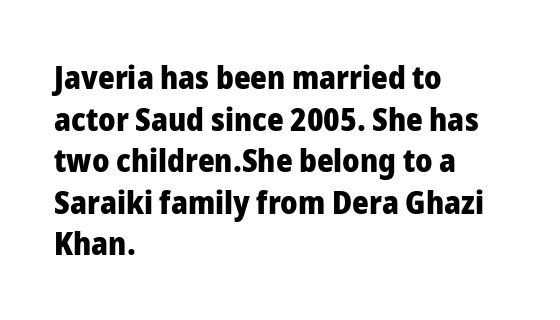
{"serif": "no", "italic": "no", "bold": "yes", "weight": "heavy", "width": "normal", "stroke_contrast": "low", "x_height": "medium", "monospaced": "no", "underline": "no", "align": "left", "line_spacing": "normal", "line_spacing_ratio": 1.3, "letter_spacing": "normal", "letter_spacing_em": 0.0, "glyph_px": 32}
